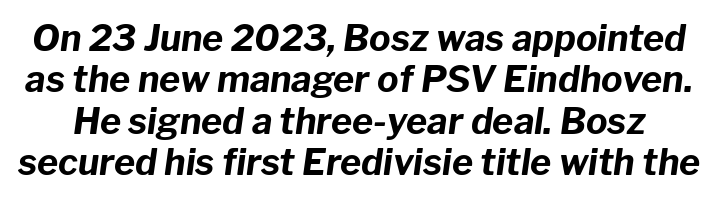
Underline: absent. The lines are packed closely together with very little leading. The letters are bold, with thick, heavy strokes. Each letter keeps its own natural width here, so spacing adapts to shape. Nothing unusual about the tracking: characters are spaced as the font intends. This is oblique type, the kind used for emphasis or titles.
